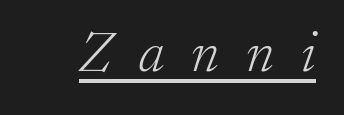
The image shows 56 px light serif type, italic (leaning right); set unusually wide letter spacing (+0.48 em), underlined; low stroke contrast and a medium x-height.
